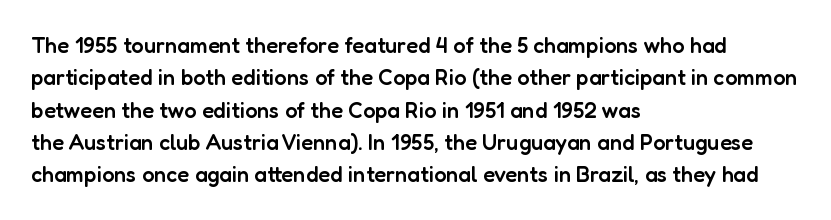
One glance says typical: line gaps are just what's usual. Type without underlining. The passage is arranged the way most books set body copy — flush left. The passage shown has conventional tracking throughout.
